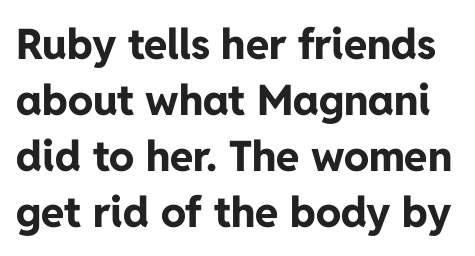
Nothing unusual about the tracking: characters are spaced as the font intends. No feet cap the strokes, marking this as sans-serif type. The strokes are fattened all the way to bold. It's the straight-up-and-down kind of type.
